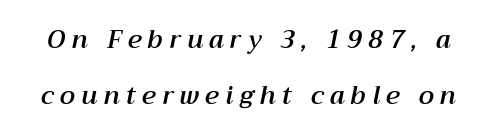
{"italic": "yes", "lean": "right", "slant_degrees": 12, "underline": "no", "line_spacing": "loose", "line_spacing_ratio": 2.26, "letter_spacing": "wide", "letter_spacing_em": 0.25, "glyph_px": 25}
